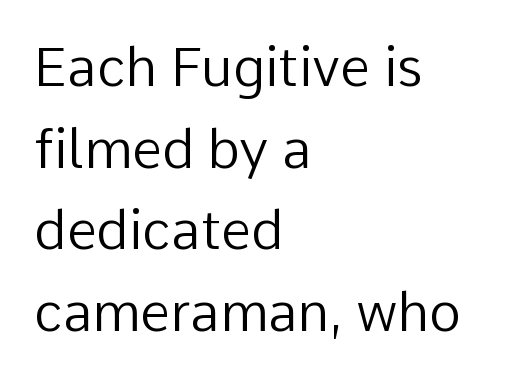
The image shows 54 px regular-weight sans-serif type, upright; set left-aligned, normal line spacing (1.51x), normal letter spacing, not underlined; low stroke contrast and a medium x-height.
